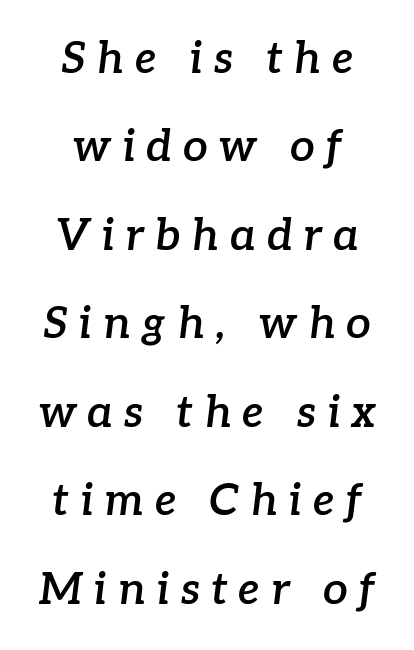
{"serif": "yes", "italic": "yes", "lean": "right", "slant_degrees": 7, "bold": "semi", "weight": "semibold", "width": "normal", "stroke_contrast": "low", "x_height": "medium", "monospaced": "no", "underline": "no", "align": "center", "line_spacing": "loose", "line_spacing_ratio": 2.01, "letter_spacing": "wide", "letter_spacing_em": 0.25, "glyph_px": 44}
